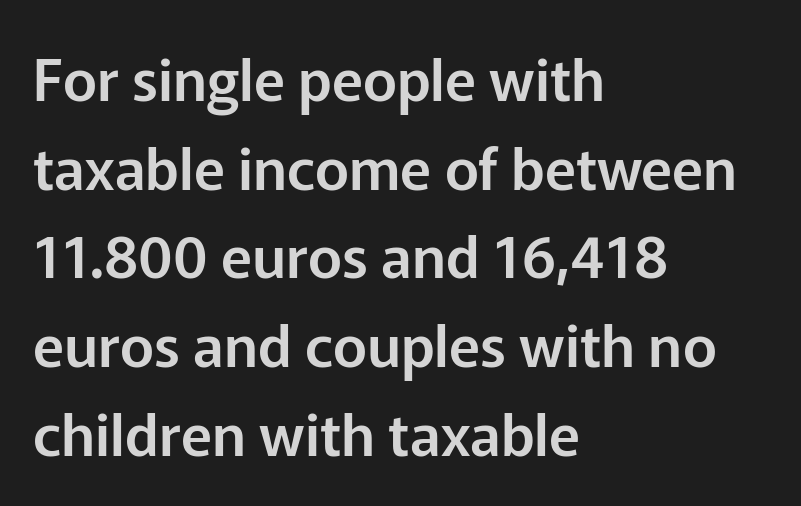
The image shows 58 px sans-serif type, upright; set left-aligned, normal line spacing (1.53x), normal letter spacing, not underlined; low stroke contrast and a medium x-height.
